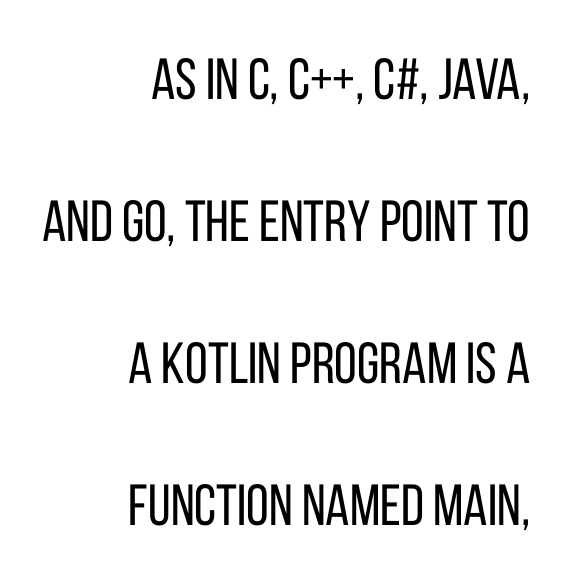
The image shows 58 px regular-weight, condensed sans-serif type, upright; set right-aligned, loose line spacing (2.45x), normal letter spacing, not underlined; low stroke contrast and a large x-height.
